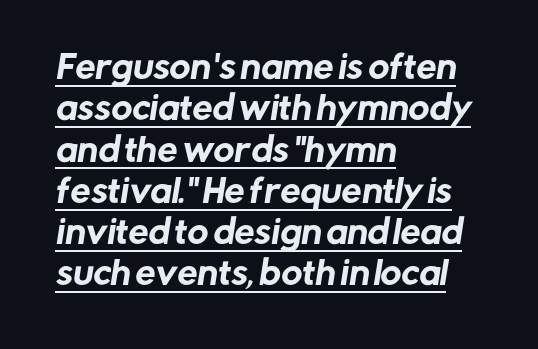
{"serif": "no", "width": "normal", "stroke_contrast": "low", "x_height": "medium", "monospaced": "no", "underline": "yes", "align": "left", "line_spacing": "normal", "line_spacing_ratio": 1.29, "letter_spacing": "normal", "letter_spacing_em": 0.0, "glyph_px": 32}
